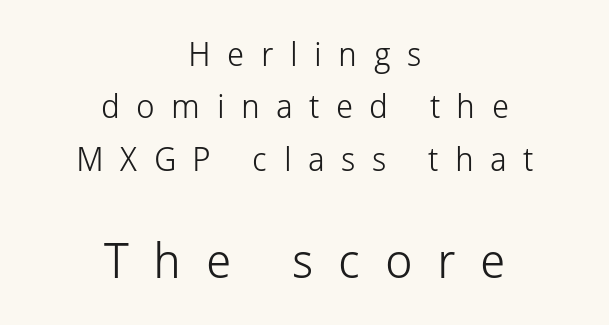
The specimen reads as upright at a glance. The composition opens small and finishes big. Leftover space on each line is divided equally before and after the words. The passage shown is typed in a proportional face where columns would drift.
